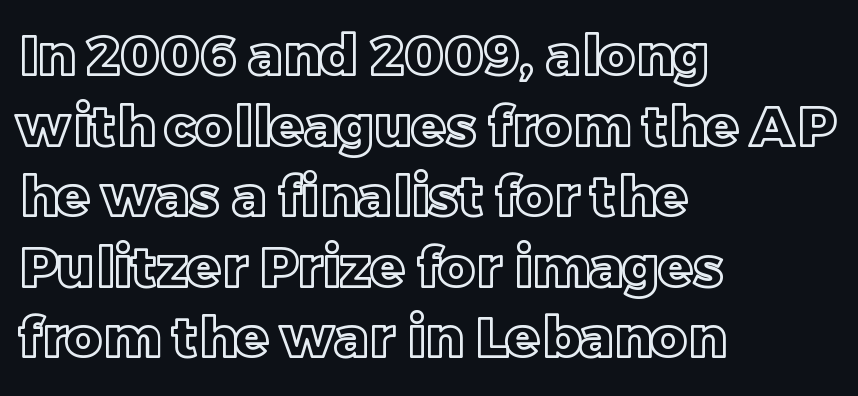
{"italic": "no", "width": "normal", "x_height": "large", "monospaced": "no", "underline": "no", "align": "left", "line_spacing": "normal", "line_spacing_ratio": 1.26, "letter_spacing": "normal", "letter_spacing_em": 0.0, "glyph_px": 56}
